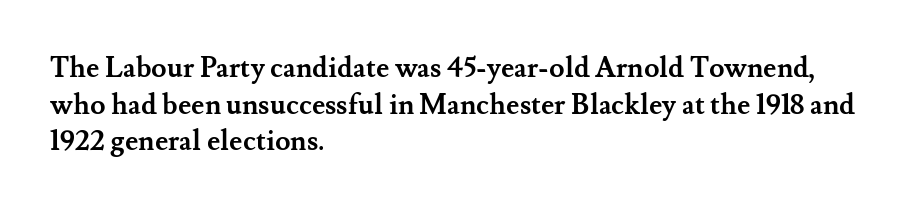
The image shows 28 px semibold serif type, upright; set left-aligned, normal line spacing (1.31x), normal letter spacing, not underlined; medium stroke contrast and a small x-height.
